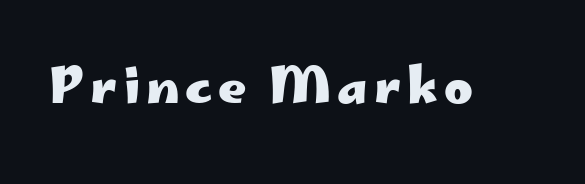
The image shows 49 px heavy, wide sans-serif type, upright; set not underlined; low stroke contrast and a small x-height.
